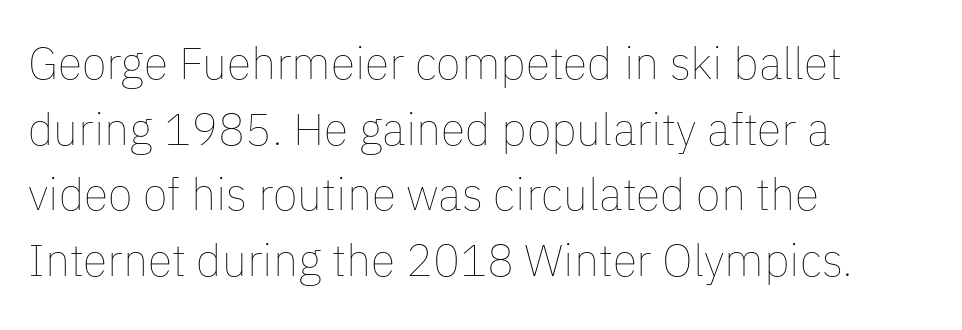
The rows are spaced the way most documents space them. The face used here is rendered with its standard letterfit. Weight class: somewhere from thin through regular. Underlining? Definitely not there. You could not count columns in this text — the font is proportionally spaced.
